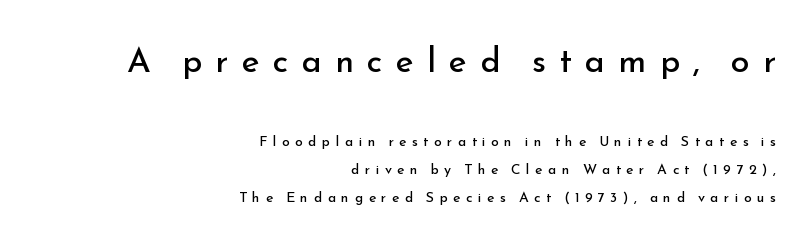
Q: Is the text bold? A: No.
Q: Is the text italic (slanted)? A: No, it is upright.
Q: Is the typeface a serif or a sans-serif typeface? A: Sans-serif.
Q: Is the text underlined? A: No.
Q: How is the paragraph aligned? A: Right-aligned.
Q: Is the spacing between letters normal or unusually wide? A: Unusually wide.
Q: Is the spacing between lines tight, normal or loose? A: Loose.
Q: Which block of text is set in a larger size, the first (top) or the second (bottom)? A: The first (top) one.
Q: Width (condensed, normal, or wide)? A: Normal.
Q: Stroke contrast? A: Low.
Q: x-height? A: Small.
Q: Monospaced? A: No.
